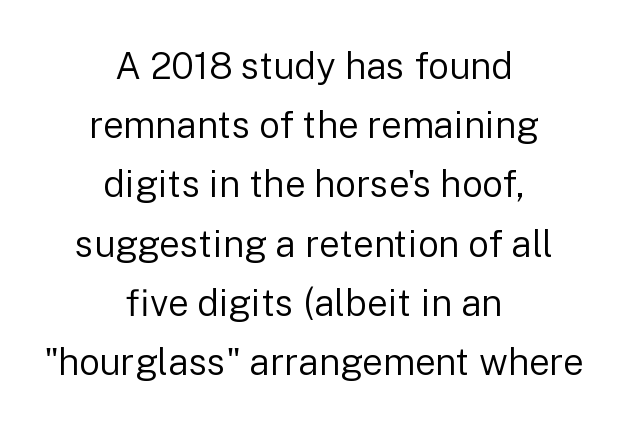
Q: Is the text bold? A: No.
Q: Is the text italic (slanted)? A: No, it is upright.
Q: Is the typeface a serif or a sans-serif typeface? A: Sans-serif.
Q: Is the text underlined? A: No.
Q: How is the paragraph aligned? A: Centered.
Q: Is the spacing between letters normal or unusually wide? A: Normal.
Q: Is the spacing between lines tight, normal or loose? A: Normal.
Q: Width (condensed, normal, or wide)? A: Normal.
Q: Stroke contrast? A: Low.
Q: x-height? A: Medium.
Q: Monospaced? A: No.
